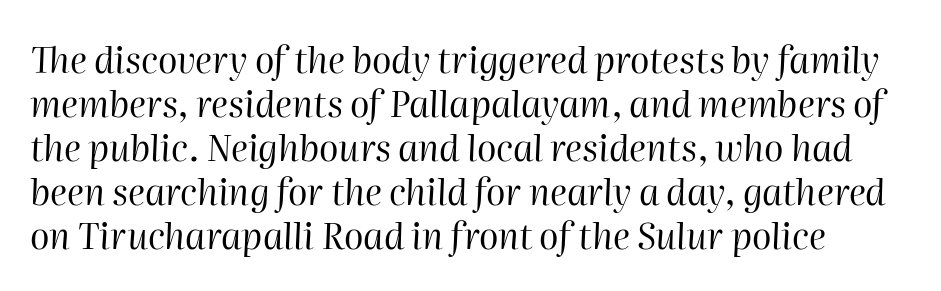
{"italic": "yes", "lean": "right", "slant_degrees": 2, "bold": "no", "weight": "regular", "width": "normal", "stroke_contrast": "high", "x_height": "medium", "monospaced": "no", "underline": "no", "line_spacing_ratio": 1.22, "letter_spacing": "normal", "letter_spacing_em": 0.0, "glyph_px": 36}
